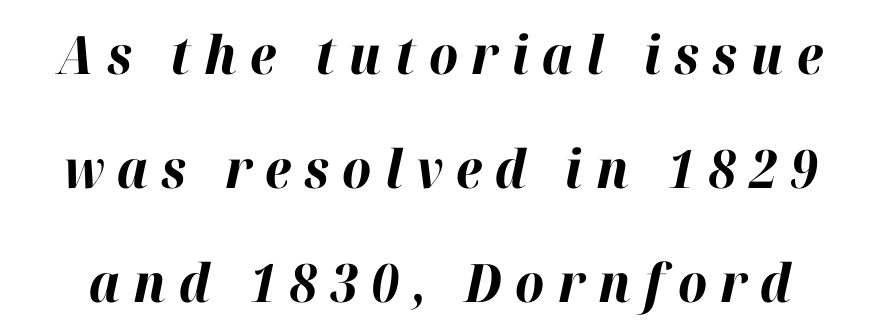
Q: Is the text bold? A: Yes.
Q: Is the text italic (slanted)? A: Yes, it leans right by about 12 degrees.
Q: Is the text underlined? A: No.
Q: Is the spacing between letters normal or unusually wide? A: Unusually wide.
Q: Is the spacing between lines tight, normal or loose? A: Loose.
Q: Width (condensed, normal, or wide)? A: Normal.
Q: Stroke contrast? A: High.
Q: x-height? A: Medium.
Q: Monospaced? A: No.
